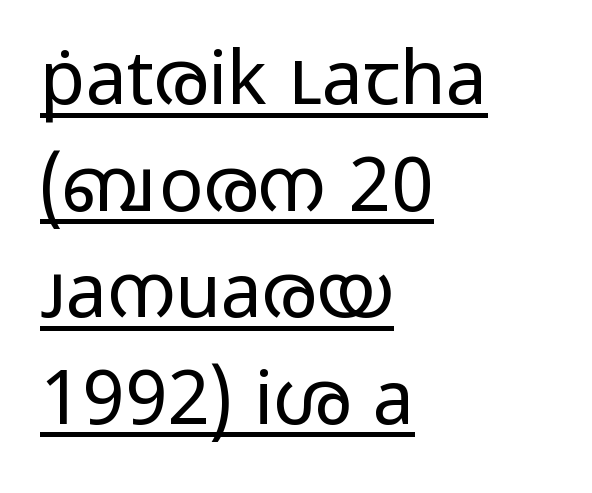
The image shows 74 px regular-weight, wide sans-serif type, upright; set left-aligned, normal line spacing (1.44x), normal letter spacing, underlined; low stroke contrast and a medium x-height.
